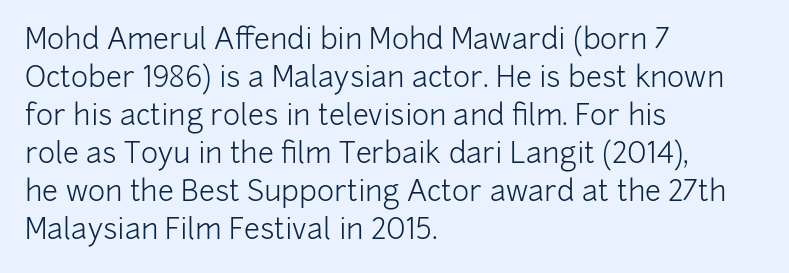
The image shows 29 px light sans-serif type, upright; set left-aligned, normal line spacing (1.31x), normal letter spacing, not underlined; low stroke contrast and a medium x-height.
